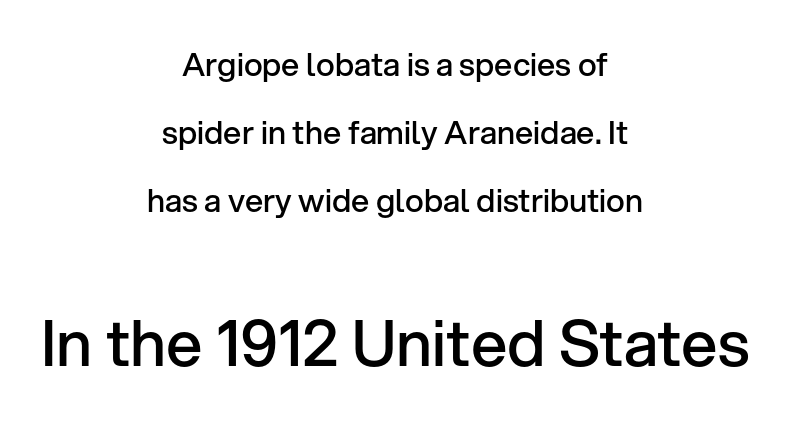
Q: Is the text bold? A: Semi-bold.
Q: Is the text italic (slanted)? A: No, it is upright.
Q: Is the typeface a serif or a sans-serif typeface? A: Sans-serif.
Q: Is the text underlined? A: No.
Q: How is the paragraph aligned? A: Centered.
Q: Is the spacing between letters normal or unusually wide? A: Normal.
Q: Is the spacing between lines tight, normal or loose? A: Loose.
Q: Which block of text is set in a larger size, the first (top) or the second (bottom)? A: The second (bottom) one.
Q: Width (condensed, normal, or wide)? A: Normal.
Q: Stroke contrast? A: Low.
Q: x-height? A: Medium.
Q: Monospaced? A: No.
